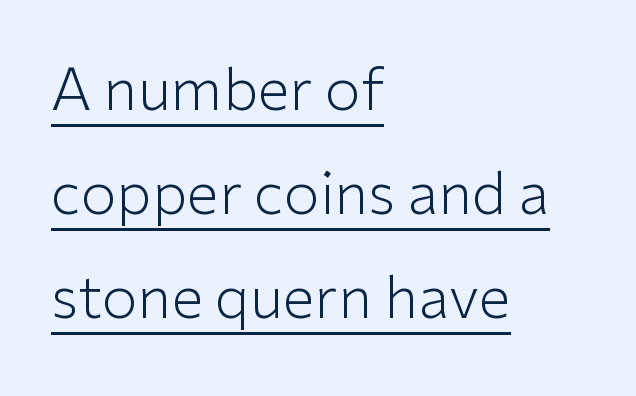
The image shows 58 px light sans-serif type, upright; set left-aligned, line spacing 1.79x, normal letter spacing, underlined; low stroke contrast and a medium x-height.
